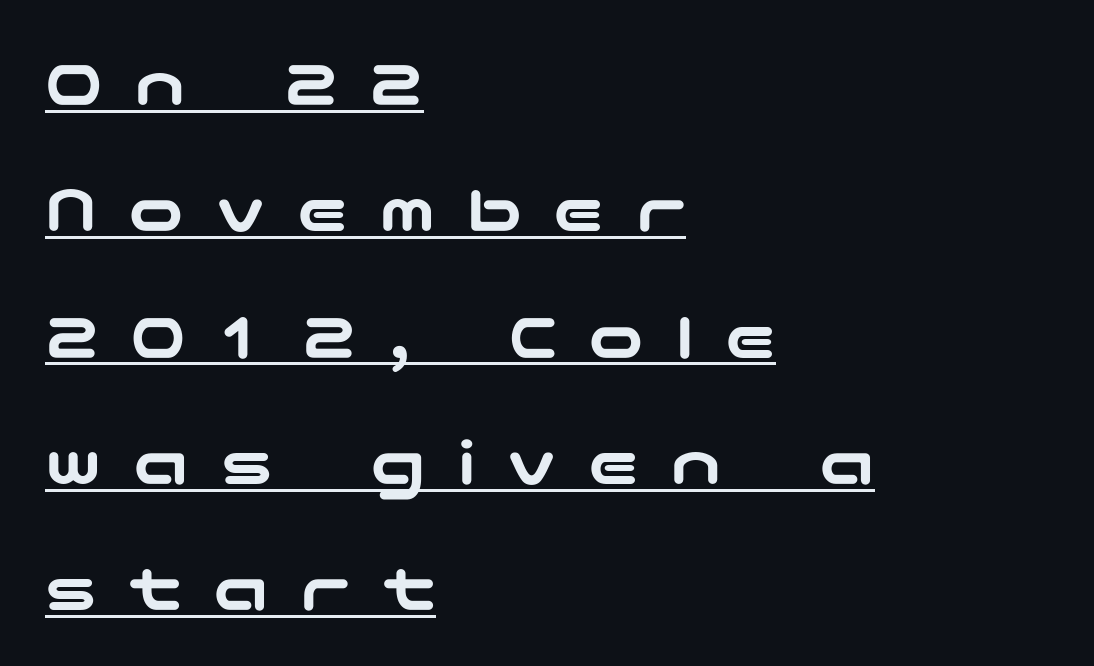
Q: Is the text italic (slanted)? A: No, it is upright.
Q: Is the typeface a serif or a sans-serif typeface? A: Sans-serif.
Q: Is the text underlined? A: Yes.
Q: How is the paragraph aligned? A: Left-aligned.
Q: Is the spacing between letters normal or unusually wide? A: Unusually wide.
Q: Width (condensed, normal, or wide)? A: Wide.
Q: Stroke contrast? A: Low.
Q: x-height? A: Medium.
